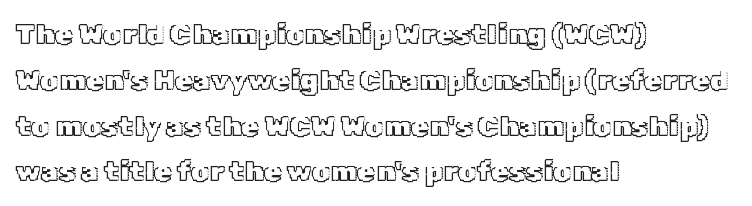
Q: Is the text italic (slanted)? A: No, it is upright.
Q: Is the text underlined? A: No.
Q: How is the paragraph aligned? A: Left-aligned.
Q: Is the spacing between letters normal or unusually wide? A: Normal.
Q: Is the spacing between lines tight, normal or loose? A: Normal.
Q: Width (condensed, normal, or wide)? A: Normal.
Q: x-height? A: Medium.
Q: Monospaced? A: No.
